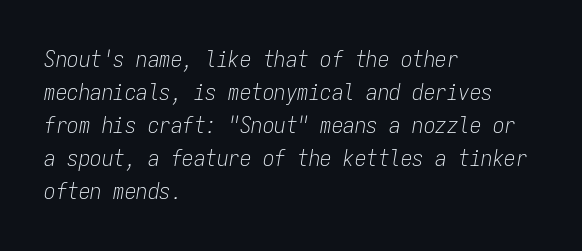
{"italic": "yes", "lean": "right", "slant_degrees": 9, "bold": "no", "underline": "no", "align": "left", "line_spacing": "normal", "line_spacing_ratio": 1.44, "letter_spacing": "normal", "letter_spacing_em": 0.0, "glyph_px": 23}
